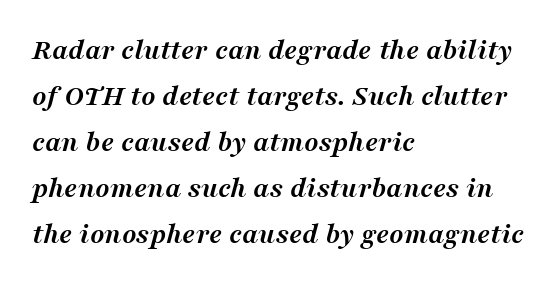
{"serif": "yes", "italic": "yes", "lean": "right", "slant_degrees": 16, "bold": "yes", "weight": "semibold", "width": "normal", "stroke_contrast": "medium", "x_height": "medium", "monospaced": "no", "underline": "no", "align": "left", "line_spacing": "normal", "line_spacing_ratio": 1.53, "letter_spacing": "normal", "letter_spacing_em": 0.0, "glyph_px": 30}
